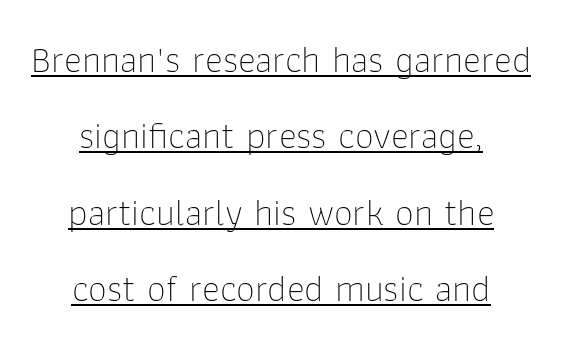
Q: Is the text bold? A: No.
Q: Is the text italic (slanted)? A: No, it is upright.
Q: Is the typeface a serif or a sans-serif typeface? A: Sans-serif.
Q: Is the text underlined? A: Yes.
Q: How is the paragraph aligned? A: Centered.
Q: Is the spacing between letters normal or unusually wide? A: Normal.
Q: Is the spacing between lines tight, normal or loose? A: Loose.
Q: Width (condensed, normal, or wide)? A: Normal.
Q: Stroke contrast? A: Low.
Q: x-height? A: Medium.
Q: Monospaced? A: No.
